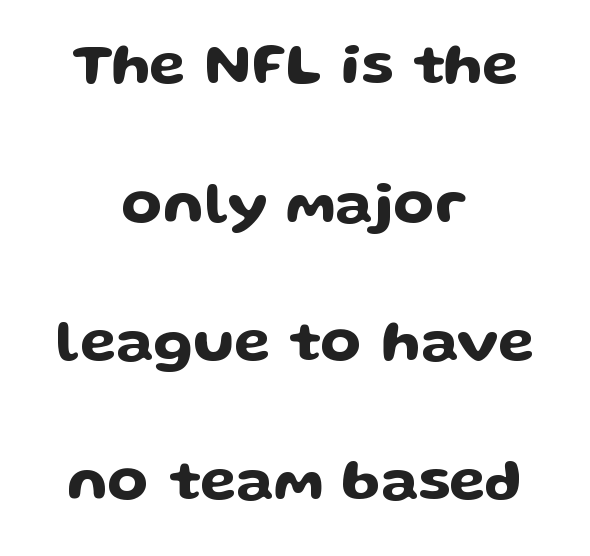
The image shows 59 px wide sans-serif type, upright; set centered, loose line spacing (2.35x), normal letter spacing, not underlined; low stroke contrast and a medium x-height.
